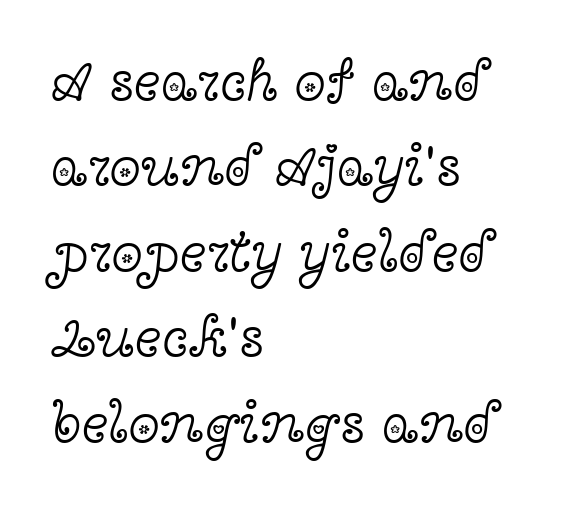
Nope, not italic — everything's standing straight. Normally led — the rows are evenly, conventionally spaced. The face used here is seriffed, in the tradition of book romans. The face used here is rendered with its standard letterfit. Caption: face not bold, strokes unweighted.
